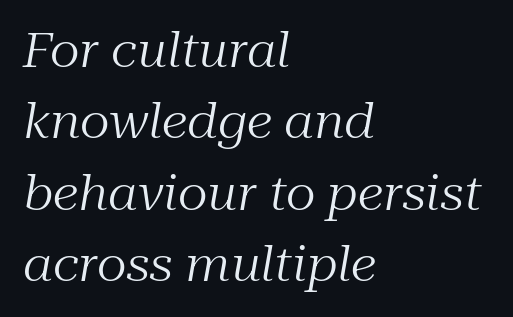
Notice how descenders clear the ascenders below comfortably — that's standard leading. Observe the serifs anchoring each vertical stroke in this sample. Nothing unusual about the tracking: characters are spaced as the font intends. Just letters on the line, the space beneath them empty. No extra ink here — the face is not bold.
